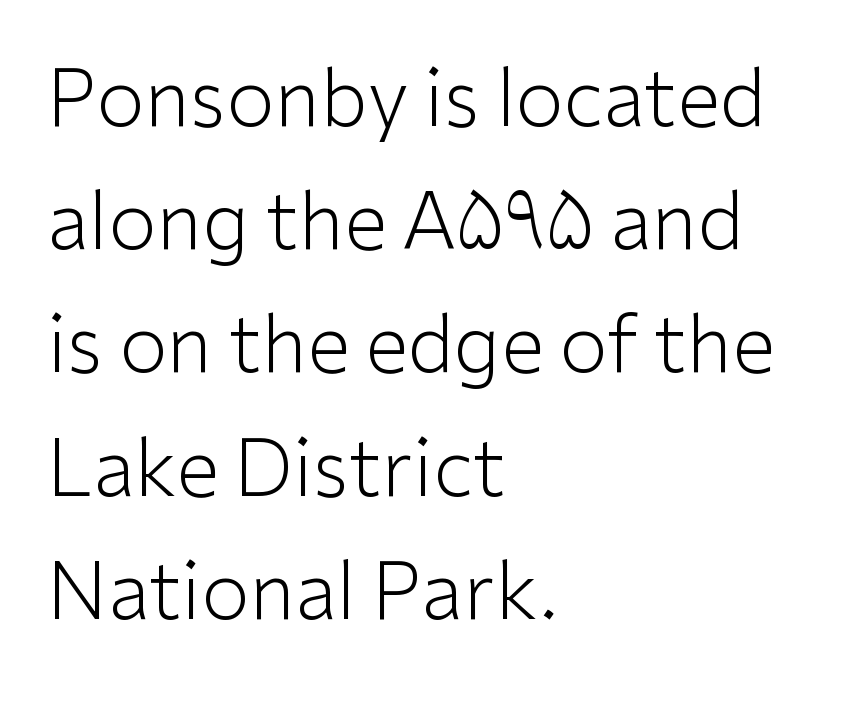
{"serif": "no", "italic": "no", "bold": "no", "weight": "light", "width": "normal", "stroke_contrast": "low", "x_height": "medium", "monospaced": "no", "underline": "no", "align": "left", "line_spacing": "normal", "line_spacing_ratio": 1.58, "letter_spacing": "normal", "letter_spacing_em": 0.0, "glyph_px": 78}
